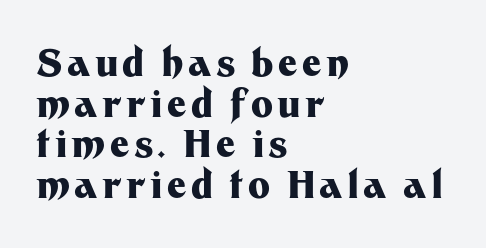
Emphasis by weight is at full strength: bold. When letters stand straight like this, we call the style roman or upright. Underline: absent. One-word summary of the alignment: left.
